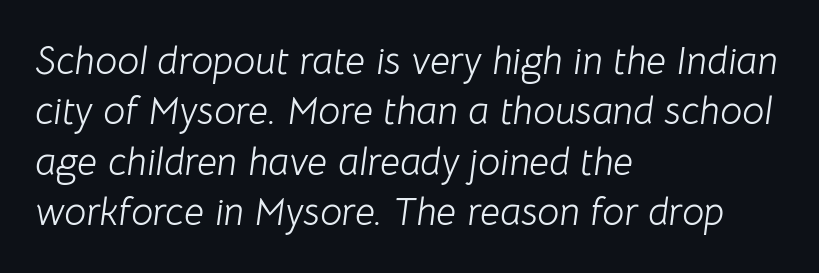
Q: Is the text bold? A: No.
Q: Is the text italic (slanted)? A: Yes, it leans right by about 8 degrees.
Q: Is the text underlined? A: No.
Q: How is the paragraph aligned? A: Left-aligned.
Q: Is the spacing between letters normal or unusually wide? A: Normal.
Q: Is the spacing between lines tight, normal or loose? A: Normal.
Q: Width (condensed, normal, or wide)? A: Normal.
Q: Stroke contrast? A: Low.
Q: x-height? A: Medium.
Q: Monospaced? A: No.
